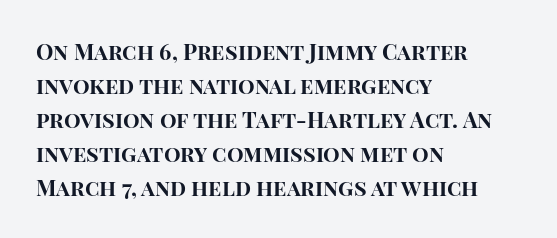
The lettering holds an erect, upright posture throughout. No word sits above an underline. Thick stems and heavy bowls — unmistakably bold. How are the letters spaced? Ordinarily, with no added tracking. Line beginnings align vertically; line endings do not.
